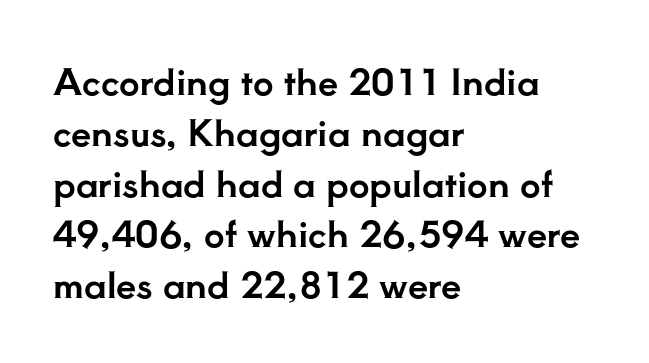
Q: Is the text italic (slanted)? A: No, it is upright.
Q: Is the typeface a serif or a sans-serif typeface? A: Serif.
Q: Is the text underlined? A: No.
Q: How is the paragraph aligned? A: Left-aligned.
Q: Is the spacing between letters normal or unusually wide? A: Normal.
Q: Is the spacing between lines tight, normal or loose? A: Normal.
Q: Width (condensed, normal, or wide)? A: Normal.
Q: Stroke contrast? A: Low.
Q: x-height? A: Small.
Q: Monospaced? A: No.
